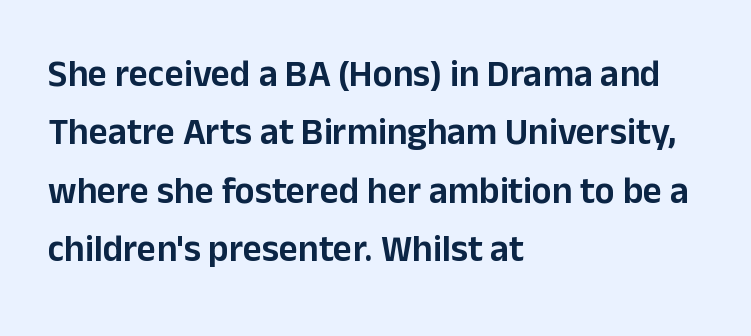
Q: Is the text italic (slanted)? A: No, it is upright.
Q: Is the typeface a serif or a sans-serif typeface? A: Sans-serif.
Q: Is the text underlined? A: No.
Q: How is the paragraph aligned? A: Left-aligned.
Q: Is the spacing between letters normal or unusually wide? A: Normal.
Q: Is the spacing between lines tight, normal or loose? A: Normal.
Q: Width (condensed, normal, or wide)? A: Normal.
Q: Stroke contrast? A: Low.
Q: x-height? A: Medium.
Q: Monospaced? A: No.
